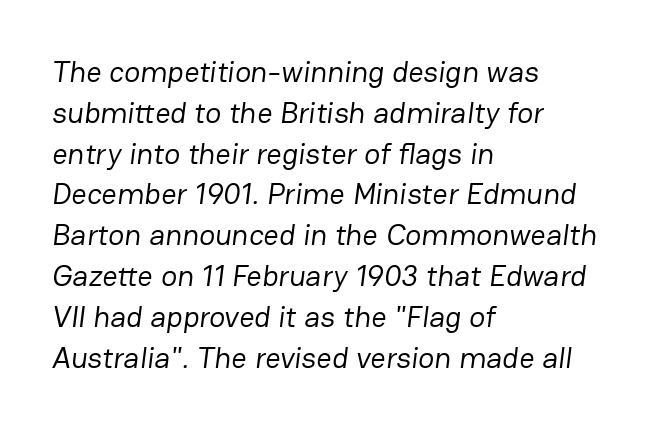
The image shows 30 px regular-weight sans-serif type; set left-aligned, normal line spacing (1.36x), normal letter spacing, not underlined; low stroke contrast and a medium x-height.
